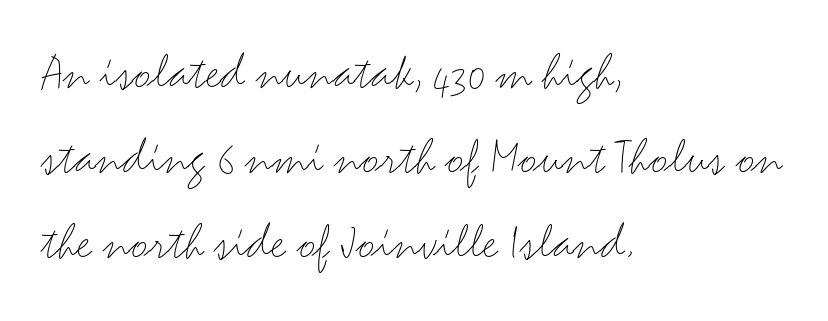
Q: Is the text bold? A: No.
Q: Is the text italic (slanted)? A: Yes.
Q: Is the typeface a serif or a sans-serif typeface? A: Sans-serif.
Q: Is the text underlined? A: No.
Q: How is the paragraph aligned? A: Left-aligned.
Q: Is the spacing between letters normal or unusually wide? A: Normal.
Q: Is the spacing between lines tight, normal or loose? A: Normal.
Q: Width (condensed, normal, or wide)? A: Wide.
Q: Stroke contrast? A: Medium.
Q: x-height? A: Small.
Q: Monospaced? A: No.
